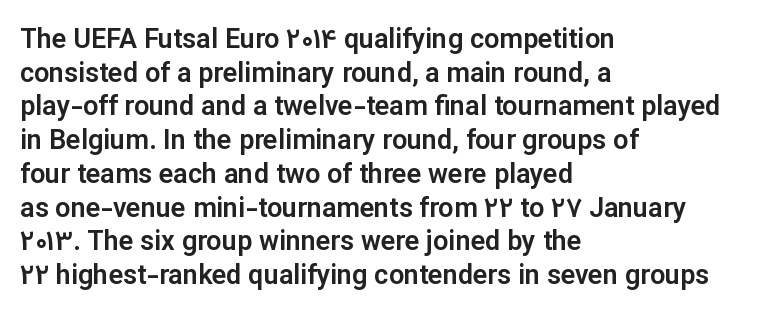
{"italic": "no", "underline": "no", "align": "left", "line_spacing": "normal", "line_spacing_ratio": 1.25, "letter_spacing": "normal", "letter_spacing_em": 0.0, "glyph_px": 27}
